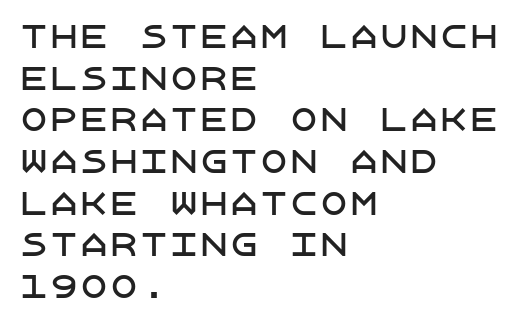
The image shows 30 px sans-serif type, upright; set left-aligned, normal line spacing (1.39x), normal letter spacing, not underlined; low stroke contrast and a large x-height.
